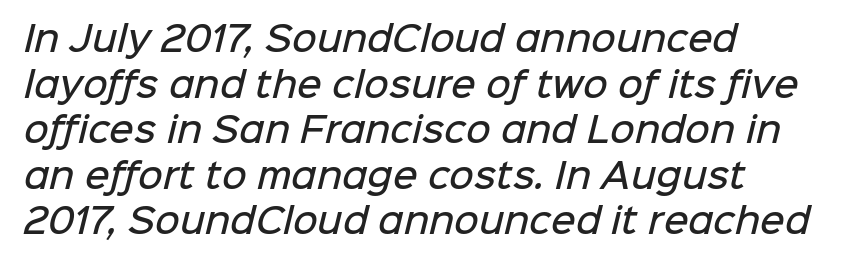
The image shows 34 px semibold sans-serif type; set left-aligned, normal line spacing (1.34x), normal letter spacing, not underlined; low stroke contrast and a medium x-height.
